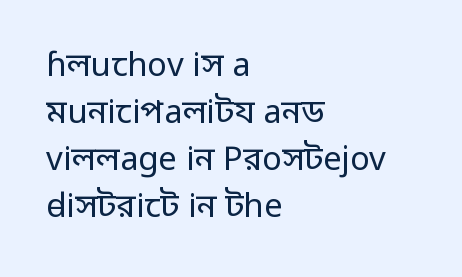
Check the space under the baseline: it is left empty. This sample has the flowing, uneven cadence of proportional lettering. Here the glyphs are tracked normally, forming tight word shapes. No extra ink here — the face is not bold. These lines stack with their left ends in a neat column. The rendering uses a moderate line-height, typical for paragraphs.
